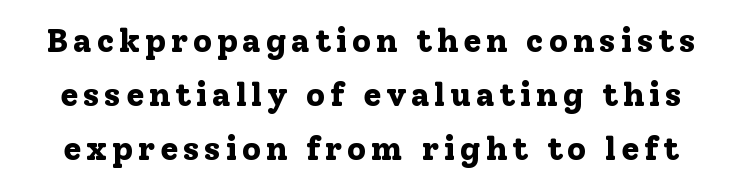
Varying glyph widths throughout — classic text-font behaviour. The specimen reads as upright at a glance. Serif or sans? Serif — the stroke terminals have little feet. Only glyphs here, with clear space below each row. As a designer I'd log this as weight 700, bold.
